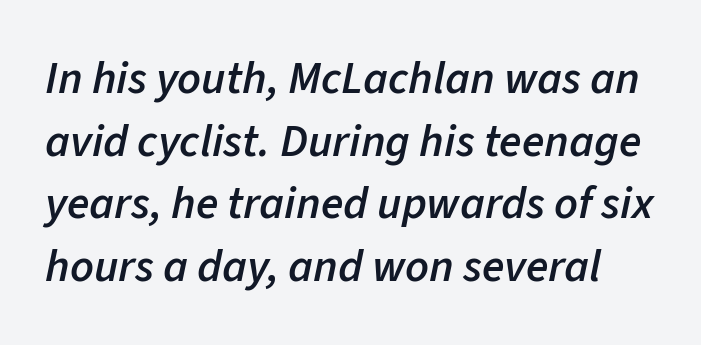
{"italic": "yes", "lean": "right", "slant_degrees": 11, "bold": "semi", "weight": "semibold", "width": "normal", "stroke_contrast": "low", "x_height": "medium", "monospaced": "no", "underline": "no", "line_spacing": "normal", "line_spacing_ratio": 1.36, "letter_spacing": "normal", "letter_spacing_em": 0.0, "glyph_px": 46}
